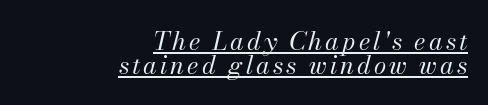
The designer dialed line spacing down below the default. Italic: yes, the glyphs are oblique. The rag falls on the left side of this text block. A typographer would call this underscored text.
